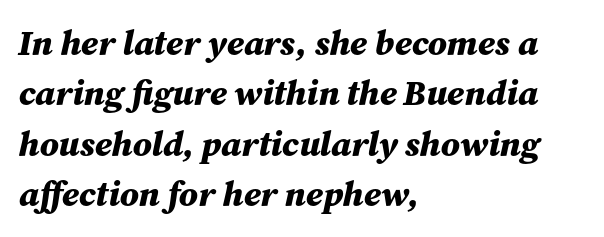
The lines are quadded left. Looking at the ascenders, they clearly lean. The space directly below the letters is spotless. Regarding leading, the lines here are spaced in the standard way. Strokes here are thick enough to call this a true bold. These lines are rendered in a variable-pitch font.
